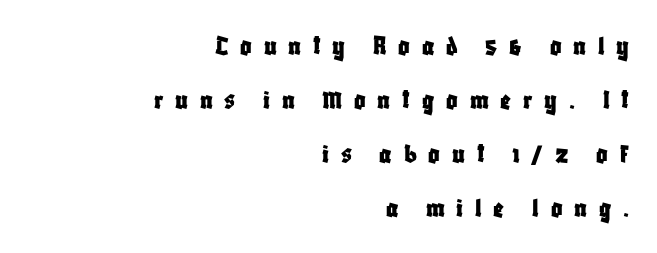
{"serif": "no", "italic": "no", "width": "condensed", "stroke_contrast": "low", "x_height": "large", "monospaced": "no", "underline": "no", "align": "right", "line_spacing": "loose", "line_spacing_ratio": 1.93, "letter_spacing": "wide", "letter_spacing_em": 0.42, "glyph_px": 28}
